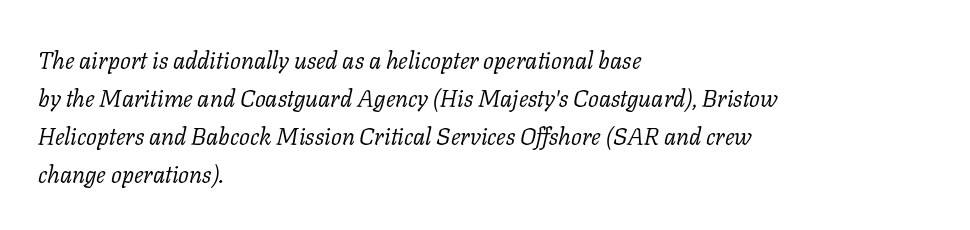
Q: Is the text bold? A: No.
Q: Is the text italic (slanted)? A: Yes, it leans right by about 11 degrees.
Q: Is the text underlined? A: No.
Q: How is the paragraph aligned? A: Left-aligned.
Q: Is the spacing between letters normal or unusually wide? A: Normal.
Q: Is the spacing between lines tight, normal or loose? A: Normal.
